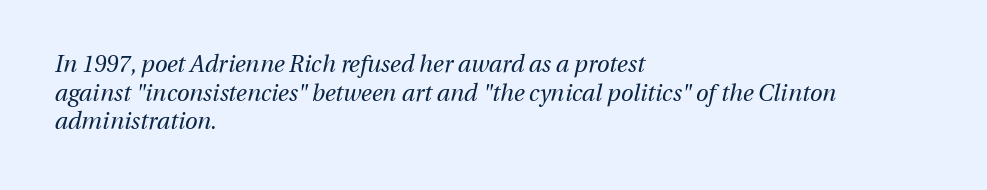
The image shows 23 px text type, italic (leaning right); set left-aligned, normal line spacing (1.25x), normal letter spacing, not underlined.
